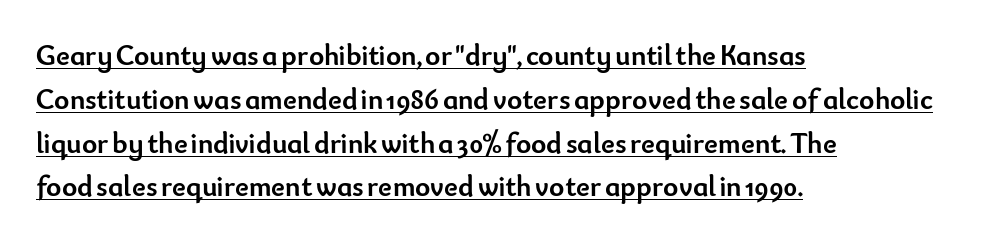
Summary of vertical rhythm: regular, with standard interline spacing. Style check: upright. Here the designer chose a conventional face with non-uniform glyph widths. The rendering uses a bold face; every stroke is thick and dark. Horizontal alignment here is leftward, the default for most running prose. A typographer would call this underscored text.
